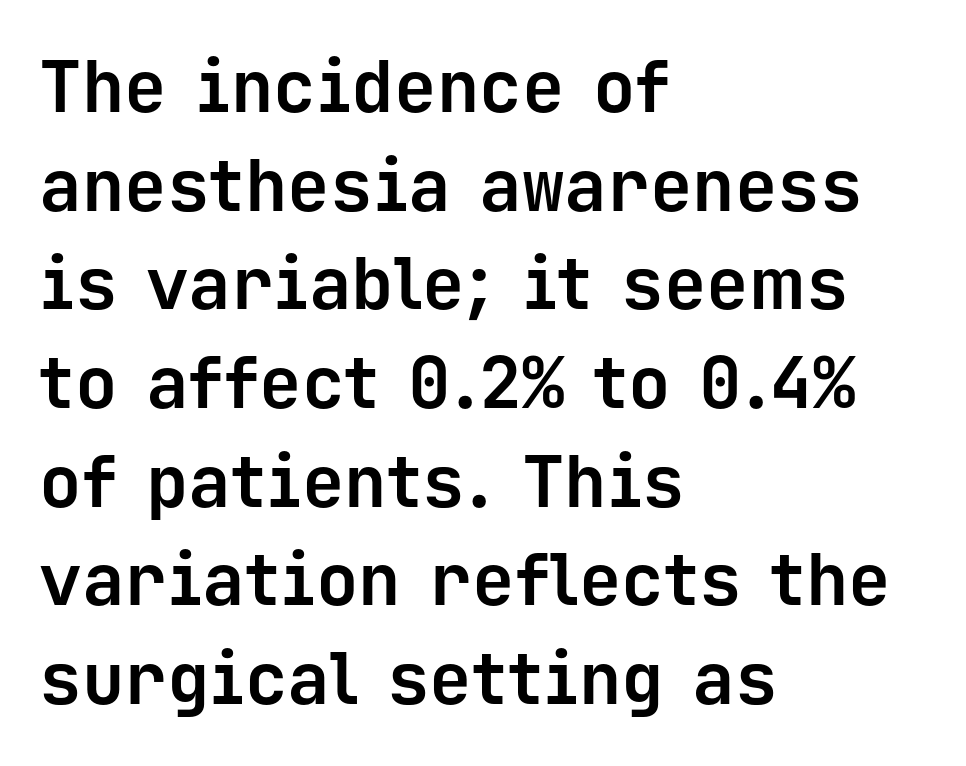
{"serif": "no", "italic": "no", "bold": "yes", "weight": "bold", "width": "normal", "stroke_contrast": "low", "x_height": "medium", "monospaced": "yes", "underline": "no", "align": "left", "line_spacing": "normal", "line_spacing_ratio": 1.39, "letter_spacing": "normal", "letter_spacing_em": 0.0, "glyph_px": 71}
